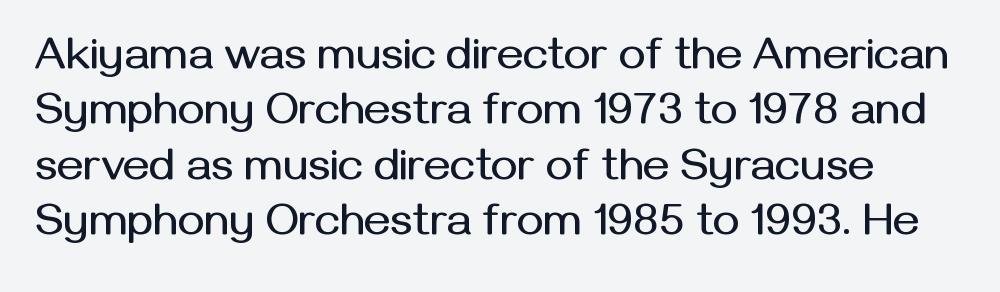
Q: Is the text italic (slanted)? A: No, it is upright.
Q: Is the typeface a serif or a sans-serif typeface? A: Sans-serif.
Q: Is the text underlined? A: No.
Q: Is the spacing between letters normal or unusually wide? A: Normal.
Q: Width (condensed, normal, or wide)? A: Normal.
Q: Stroke contrast? A: Medium.
Q: x-height? A: Medium.
Q: Monospaced? A: No.
